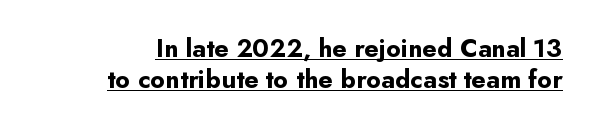
{"italic": "no", "bold": "yes", "underline": "yes", "line_spacing_ratio": 1.2, "letter_spacing": "normal", "letter_spacing_em": 0.0, "glyph_px": 26}
